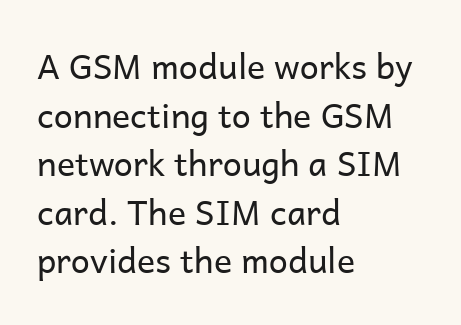
Q: Is the text bold? A: No.
Q: Is the text italic (slanted)? A: No, it is upright.
Q: Is the typeface a serif or a sans-serif typeface? A: Sans-serif.
Q: Is the text underlined? A: No.
Q: How is the paragraph aligned? A: Left-aligned.
Q: Is the spacing between letters normal or unusually wide? A: Normal.
Q: Is the spacing between lines tight, normal or loose? A: Normal.
Q: Width (condensed, normal, or wide)? A: Normal.
Q: Stroke contrast? A: Low.
Q: x-height? A: Medium.
Q: Monospaced? A: No.
